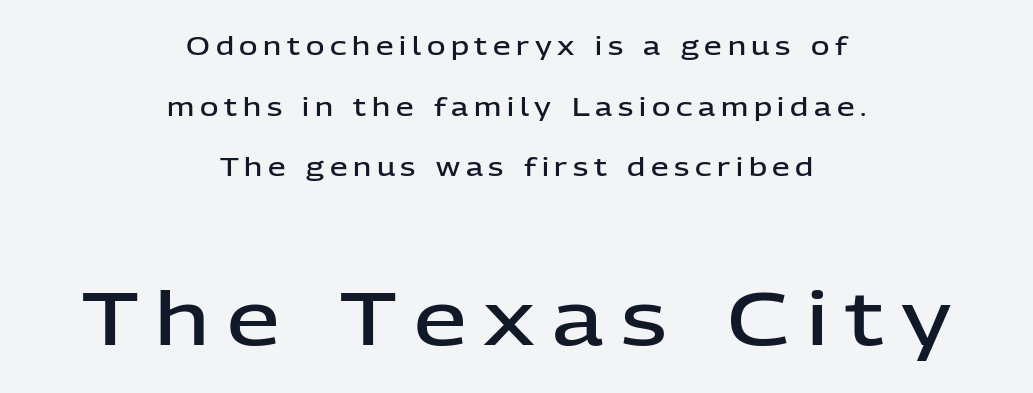
Q: Is the text bold? A: Semi-bold.
Q: Is the text italic (slanted)? A: No, it is upright.
Q: Is the typeface a serif or a sans-serif typeface? A: Sans-serif.
Q: Is the text underlined? A: No.
Q: How is the paragraph aligned? A: Centered.
Q: Is the spacing between letters normal or unusually wide? A: Unusually wide.
Q: Is the spacing between lines tight, normal or loose? A: Loose.
Q: Which block of text is set in a larger size, the first (top) or the second (bottom)? A: The second (bottom) one.
Q: Width (condensed, normal, or wide)? A: Normal.
Q: Stroke contrast? A: Low.
Q: x-height? A: Medium.
Q: Monospaced? A: No.
